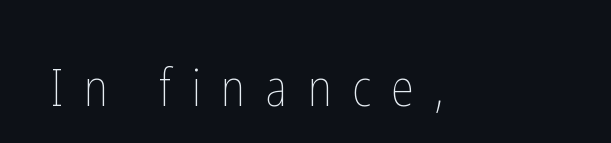
{"italic": "no", "bold": "no", "weight": "thin", "width": "condensed", "stroke_contrast": "low", "x_height": "medium", "monospaced": "no", "underline": "no", "letter_spacing": "wide", "letter_spacing_em": 0.4, "glyph_px": 51}
